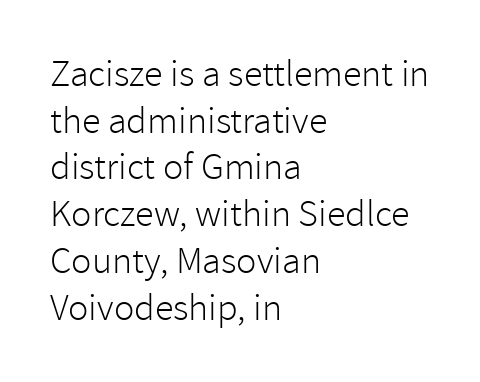
No feet cap the strokes, marking this as sans-serif type. There is no visible air inserted between adjacent glyphs. Ordinary non-slanted type is in use. The strokes carry an ordinary text weight at most. Notice how the passage keeps a crisp vertical edge on the left only.
